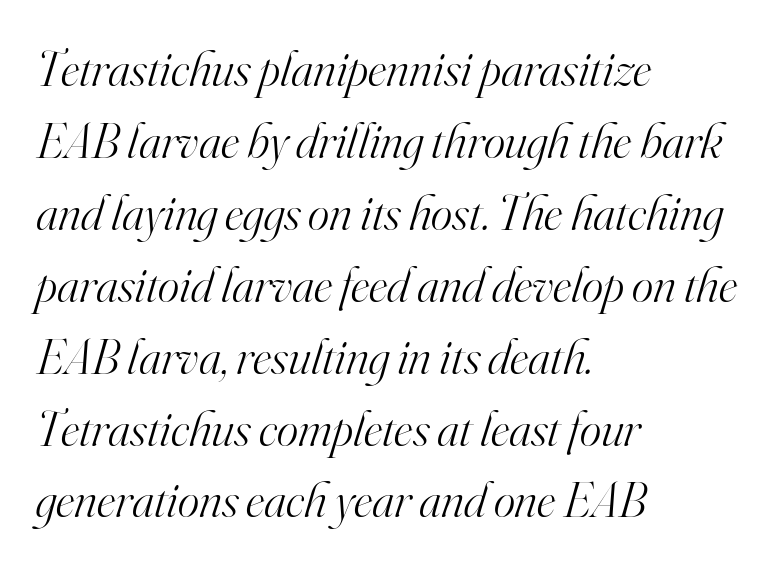
Q: Is the text bold? A: No.
Q: Is the text italic (slanted)? A: Yes, it leans right by about 16 degrees.
Q: Is the typeface a serif or a sans-serif typeface? A: Serif.
Q: Is the text underlined? A: No.
Q: How is the paragraph aligned? A: Left-aligned.
Q: Is the spacing between letters normal or unusually wide? A: Normal.
Q: Is the spacing between lines tight, normal or loose? A: Normal.
Q: Width (condensed, normal, or wide)? A: Normal.
Q: Stroke contrast? A: High.
Q: x-height? A: Small.
Q: Monospaced? A: No.
